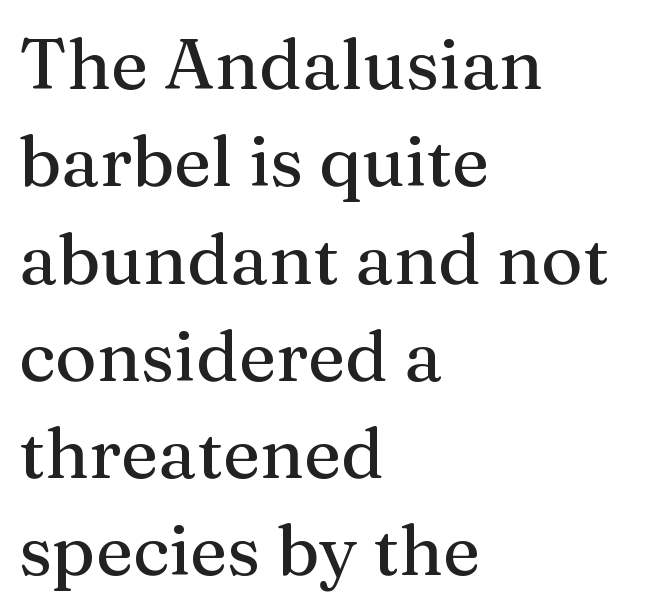
{"serif": "yes", "italic": "no", "width": "normal", "stroke_contrast": "medium", "x_height": "medium", "monospaced": "no", "underline": "no", "align": "left", "line_spacing": "normal", "line_spacing_ratio": 1.37, "letter_spacing": "normal", "letter_spacing_em": 0.0, "glyph_px": 71}
